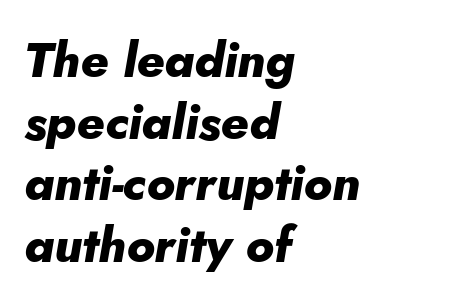
Casual observation: everything's shoved over to the left. The rendering keeps characters at their native spacing. Yep, that's italic — everything's leaning. Descender tails drop into unmarked territory. Pretty heavy lettering here — definitely bold. What's the leading like? Ordinary, nothing unusual.
